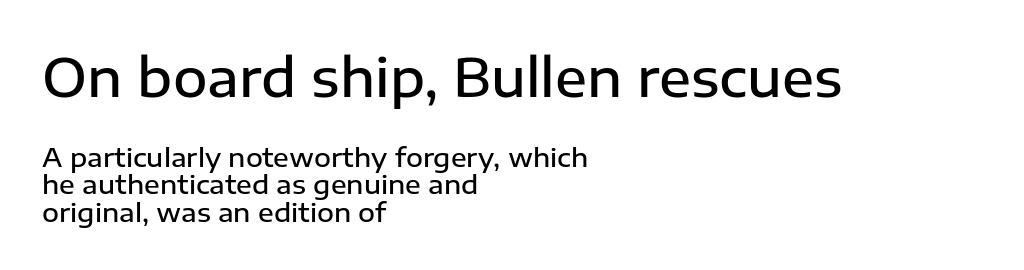
The image shows 53 px semibold sans-serif type, upright; set left-aligned, tight line spacing (1.05x), normal letter spacing, not underlined; the first (top) block is 2.04x larger; low stroke contrast and a medium x-height.
